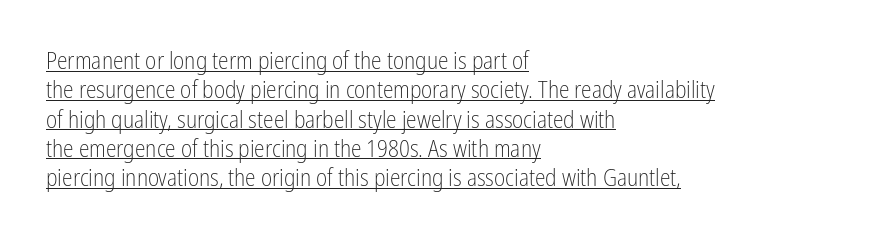
The image shows 24 px text type, upright; set left-aligned, line spacing 1.22x, normal letter spacing, underlined.
